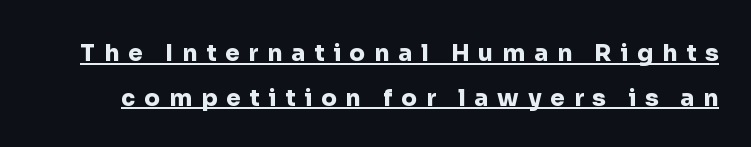
{"italic": "no", "bold": "yes", "underline": "yes", "line_spacing": "loose", "line_spacing_ratio": 1.94, "letter_spacing": "wide", "letter_spacing_em": 0.39, "glyph_px": 23}
